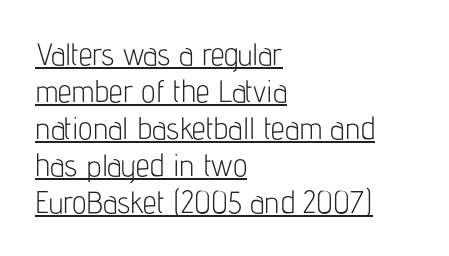
The lettering stays uniformly vertical, giving the passage a roman look. Stems and bowls with no extra thickness — not bold. Spacing verdict: proportional, widths tailored to each character. No feet cap the strokes, marking this as sans-serif type. Short note: letters normally spaced. A classic flush-left, rag-right setting is used for this passage.
